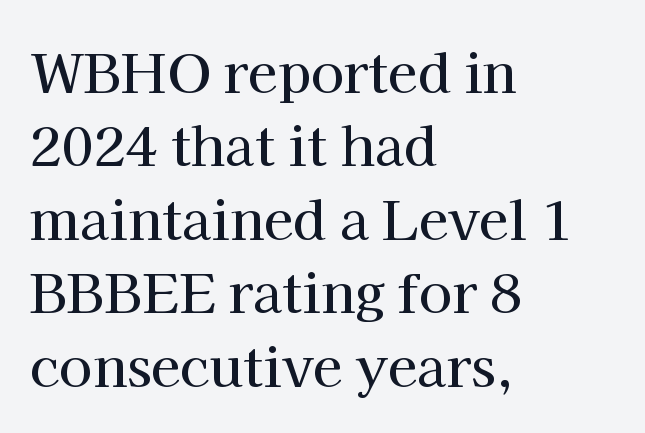
Q: Is the text italic (slanted)? A: No, it is upright.
Q: Is the typeface a serif or a sans-serif typeface? A: Serif.
Q: Is the text underlined? A: No.
Q: How is the paragraph aligned? A: Left-aligned.
Q: Is the spacing between letters normal or unusually wide? A: Normal.
Q: Is the spacing between lines tight, normal or loose? A: Normal.
Q: Width (condensed, normal, or wide)? A: Normal.
Q: Stroke contrast? A: High.
Q: x-height? A: Medium.
Q: Monospaced? A: No.
